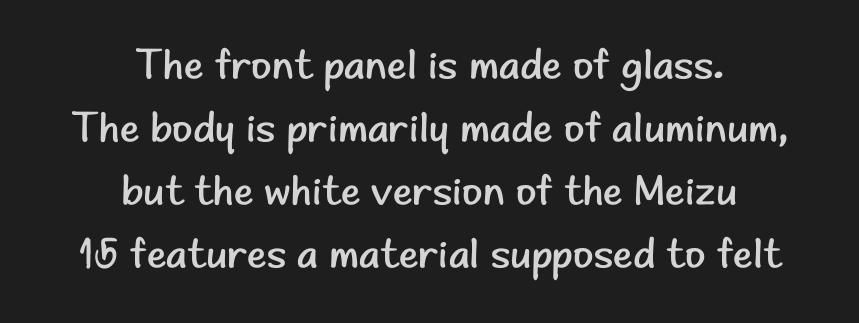
The image shows 42 px regular-weight sans-serif type, upright; set centered, normal line spacing (1.5x), normal letter spacing, not underlined; low stroke contrast and a small x-height.
